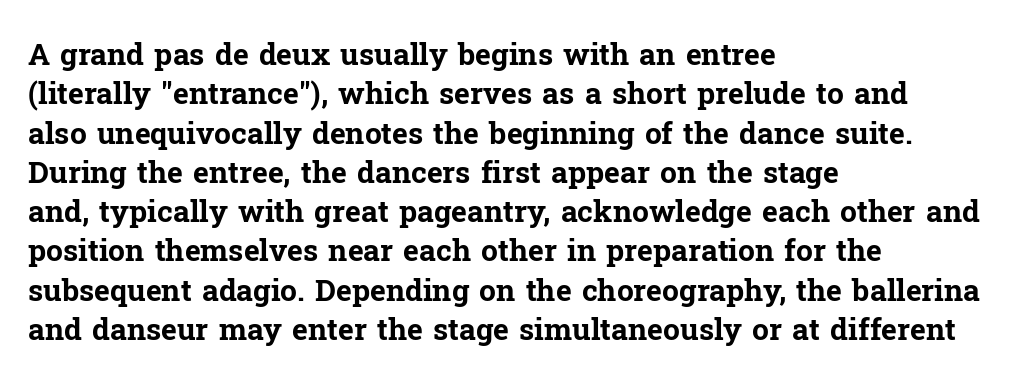
{"serif": "yes", "italic": "no", "bold": "yes", "weight": "bold", "width": "normal", "stroke_contrast": "low", "x_height": "medium", "monospaced": "no", "underline": "no", "align": "left", "line_spacing": "normal", "line_spacing_ratio": 1.31, "letter_spacing": "normal", "letter_spacing_em": 0.0, "glyph_px": 30}
